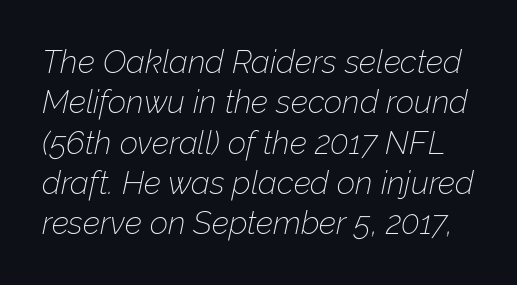
Q: Is the text bold? A: No.
Q: Is the text italic (slanted)? A: Yes, it leans right by about 12 degrees.
Q: Is the text underlined? A: No.
Q: Is the spacing between letters normal or unusually wide? A: Normal.
Q: Is the spacing between lines tight, normal or loose? A: Normal.
Q: Width (condensed, normal, or wide)? A: Normal.
Q: Stroke contrast? A: Low.
Q: x-height? A: Medium.
Q: Monospaced? A: No.
